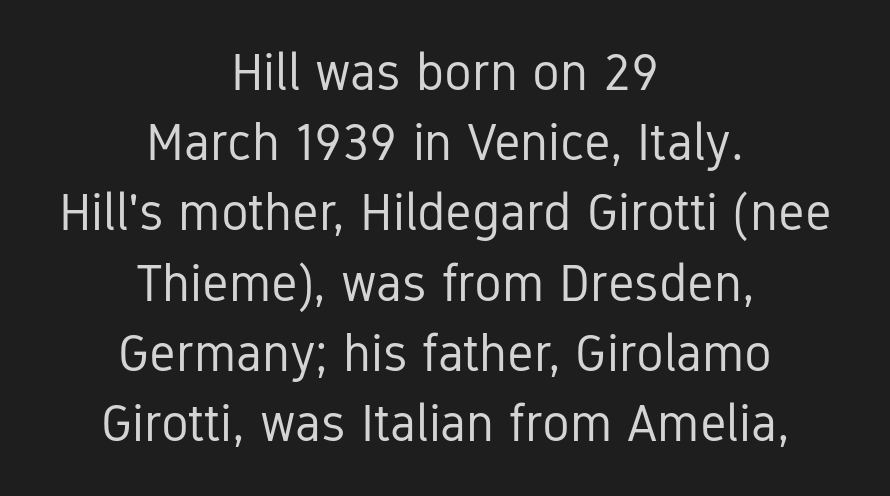
The strokes are not fattened; the text isn't bold. A typesetter would call this proportional, since set widths differ per character. Note: no serifs on the glyphs. Unmarked baselines from the first word to the last.
